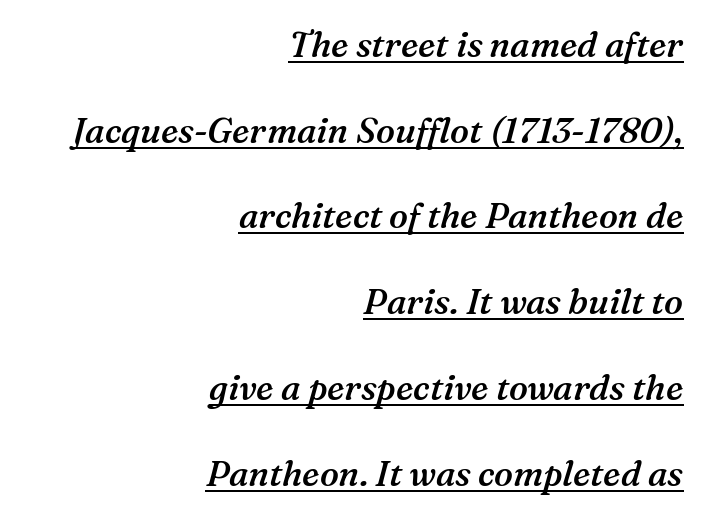
The image shows 35 px semibold serif type, italic (leaning right); set right-aligned, loose line spacing (2.45x), normal letter spacing, underlined; medium stroke contrast and a medium x-height.
